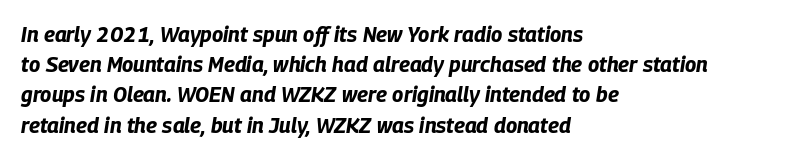
Q: Is the text bold? A: Yes.
Q: Is the text italic (slanted)? A: Yes, it leans right by about 9 degrees.
Q: Is the text underlined? A: No.
Q: How is the paragraph aligned? A: Left-aligned.
Q: Is the spacing between letters normal or unusually wide? A: Normal.
Q: Is the spacing between lines tight, normal or loose? A: Normal.
